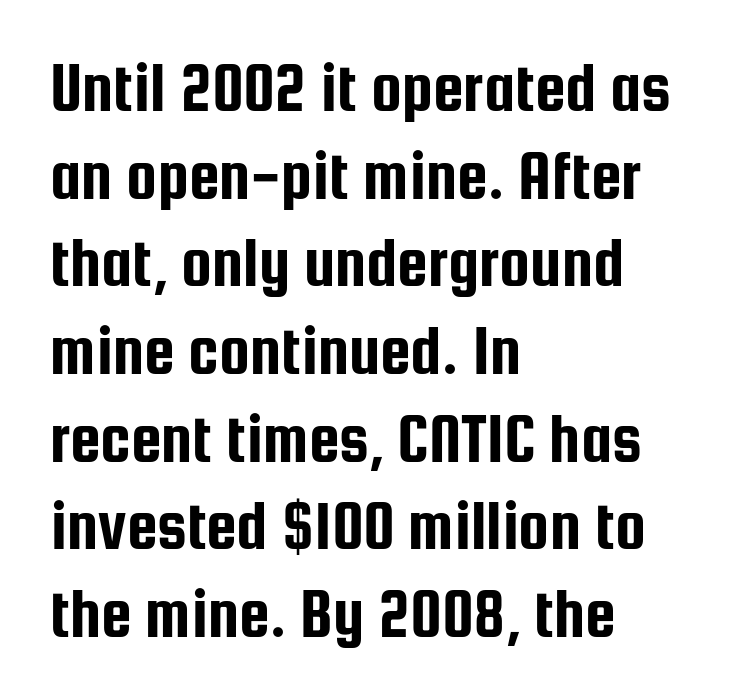
{"serif": "no", "italic": "no", "width": "condensed", "stroke_contrast": "low", "x_height": "medium", "monospaced": "no", "underline": "no", "align": "left", "line_spacing": "normal", "line_spacing_ratio": 1.27, "letter_spacing": "normal", "letter_spacing_em": 0.0, "glyph_px": 69}
